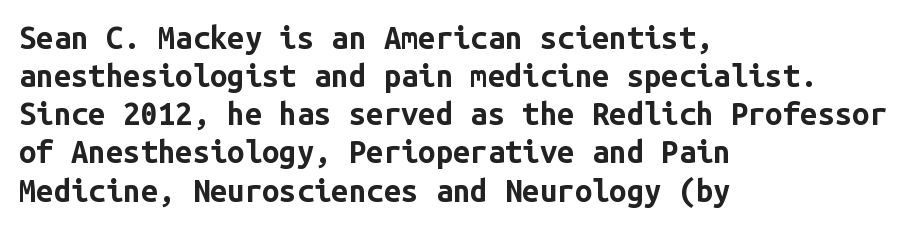
The image shows 31 px bold sans-serif type, upright, monospaced; set left-aligned, line spacing 1.23x, normal letter spacing, not underlined; low stroke contrast and a medium x-height.
